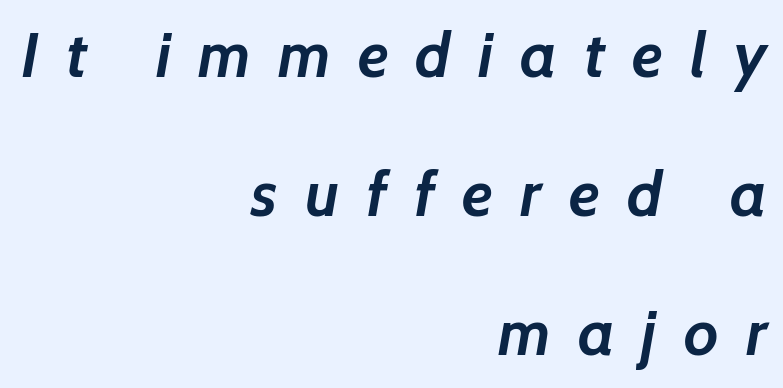
The glyphs have the mass of a bold cut. Line spacing here is loose. Is this a sans? Yes — the strokes have no serifs. Do the characters align in a grid? No, the font is proportional.
